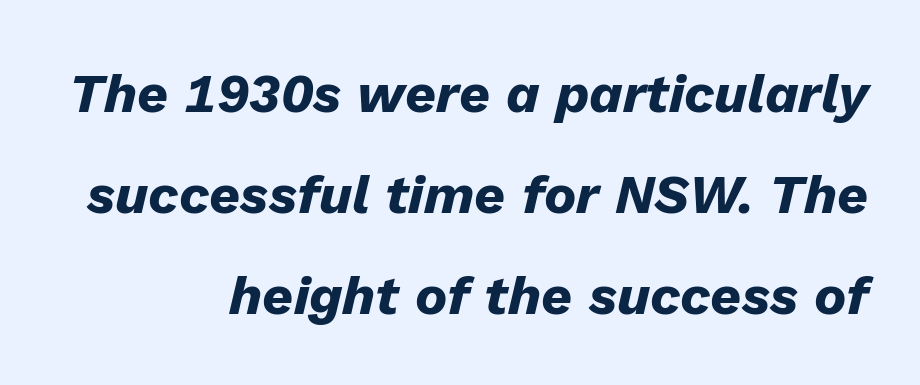
The image shows 54 px heavy type, italic (leaning right); set right-aligned, line spacing 1.87x, normal letter spacing, not underlined; low stroke contrast and a medium x-height.
